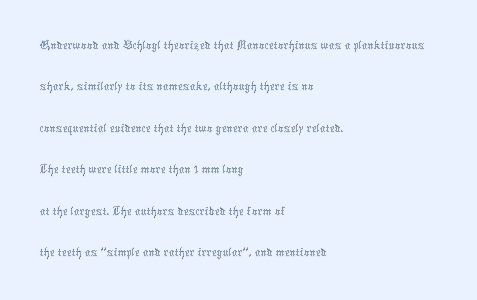
Check under the words: just untouched page. Italic? Not at all — the glyphs are vertical. The ragged edge is on the right, which tells us the setting is flush left. Is the stroke heavy? The answer is a plain regular-or-lighter. Vertically, the passage feels balanced, rows spaced as you'd expect. The passage shown is typed in a proportional face where columns would drift.
